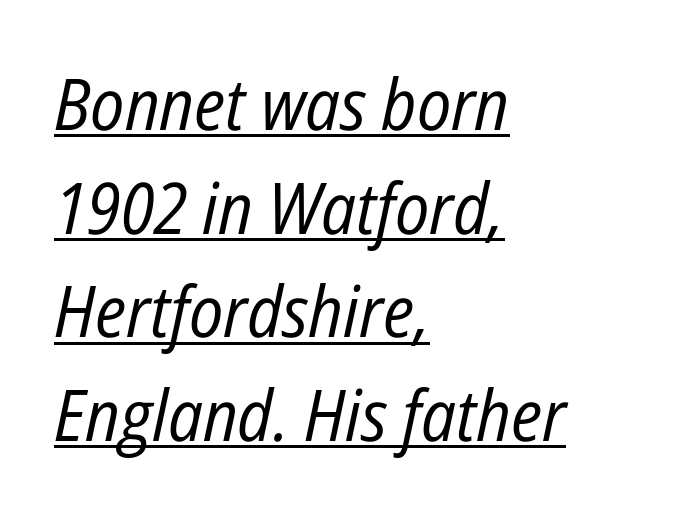
Q: Is the text bold? A: No.
Q: Is the text italic (slanted)? A: Yes, it leans right by about 12 degrees.
Q: Is the text underlined? A: Yes.
Q: How is the paragraph aligned? A: Left-aligned.
Q: Is the spacing between letters normal or unusually wide? A: Normal.
Q: Is the spacing between lines tight, normal or loose? A: Normal.
Q: Width (condensed, normal, or wide)? A: Condensed.
Q: Stroke contrast? A: Low.
Q: x-height? A: Medium.
Q: Monospaced? A: No.
